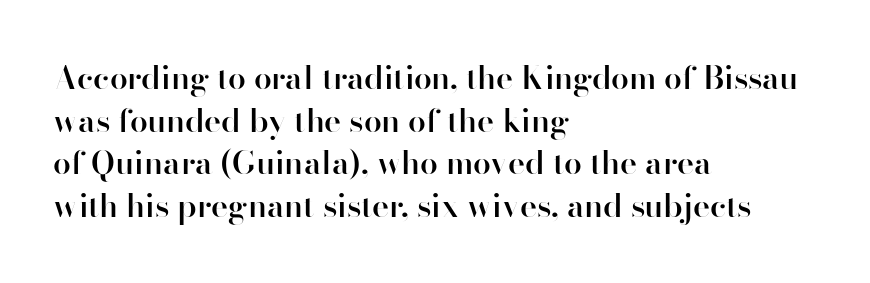
{"serif": "no", "italic": "no", "bold": "semi", "weight": "semibold", "width": "normal", "stroke_contrast": "high", "x_height": "small", "monospaced": "no", "underline": "no", "align": "left", "line_spacing": "normal", "line_spacing_ratio": 1.33, "letter_spacing": "normal", "letter_spacing_em": 0.0, "glyph_px": 32}
